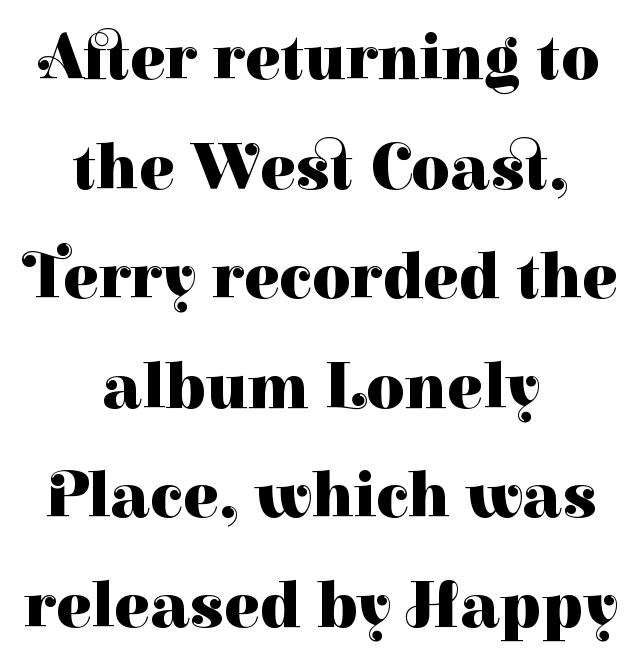
{"serif": "yes", "italic": "no", "bold": "yes", "weight": "heavy", "width": "normal", "stroke_contrast": "high", "x_height": "medium", "monospaced": "no", "underline": "no", "align": "center", "line_spacing": "normal", "line_spacing_ratio": 1.66, "letter_spacing": "normal", "letter_spacing_em": 0.0, "glyph_px": 66}
